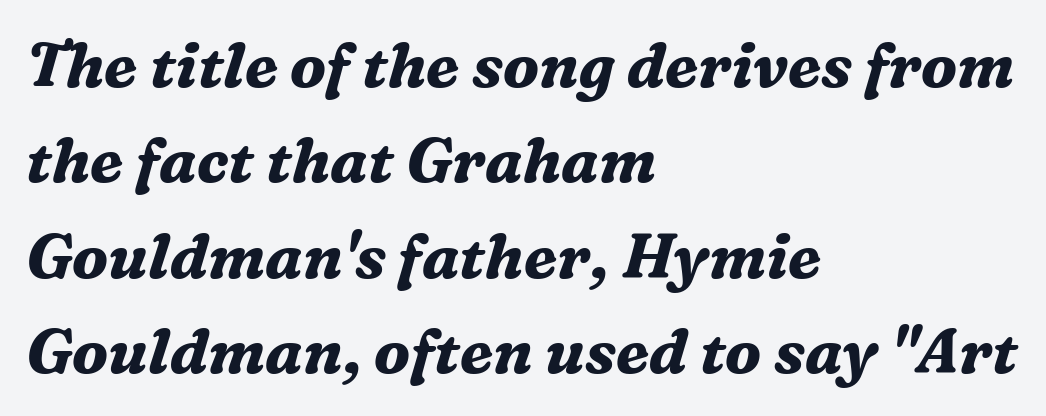
The image shows 62 px bold serif type, italic (leaning right); set left-aligned, normal line spacing (1.54x), normal letter spacing, not underlined; medium stroke contrast and a medium x-height.
